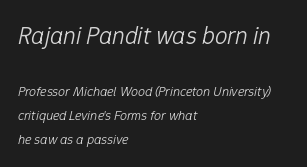
The image shows 25 px text type, italic (leaning right); set left-aligned, line spacing 1.71x, normal letter spacing, not underlined; the first (top) block is 1.79x larger.
